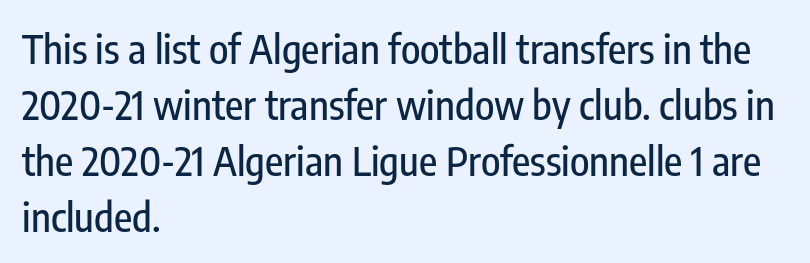
Vertically, the passage feels balanced, rows spaced as you'd expect. Do the characters align in a grid? No, the font is proportional. Tall strokes in this sample are plumb rather than angled. The letters sit at their default tracking, neither squeezed nor spread. The text block is weighted toward the left margin, trailing off unevenly rightward. Stroke terminals: plain, sans-serif.
